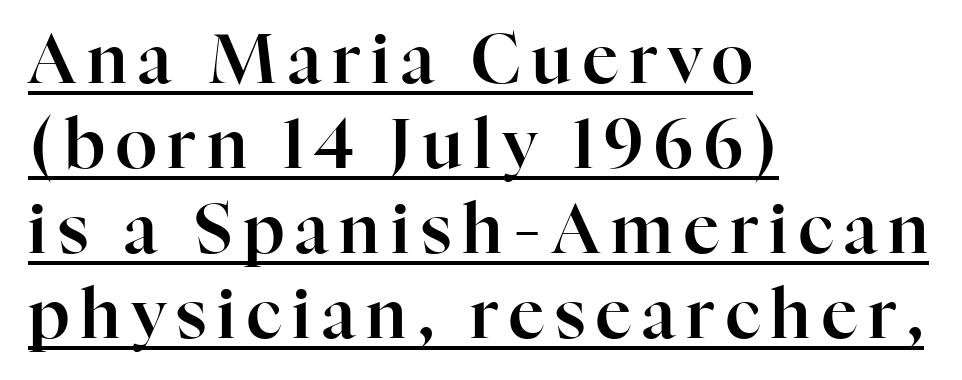
Q: Is the text italic (slanted)? A: No, it is upright.
Q: Is the typeface a serif or a sans-serif typeface? A: Serif.
Q: Is the text underlined? A: Yes.
Q: How is the paragraph aligned? A: Left-aligned.
Q: Is the spacing between lines tight, normal or loose? A: Normal.
Q: Width (condensed, normal, or wide)? A: Normal.
Q: Stroke contrast? A: High.
Q: x-height? A: Medium.
Q: Monospaced? A: No.
